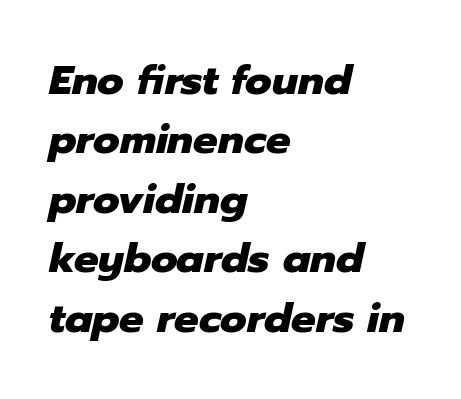
The image shows 41 px heavy type, italic (leaning right); set left-aligned, normal line spacing (1.45x), normal letter spacing, not underlined; low stroke contrast and a medium x-height.
